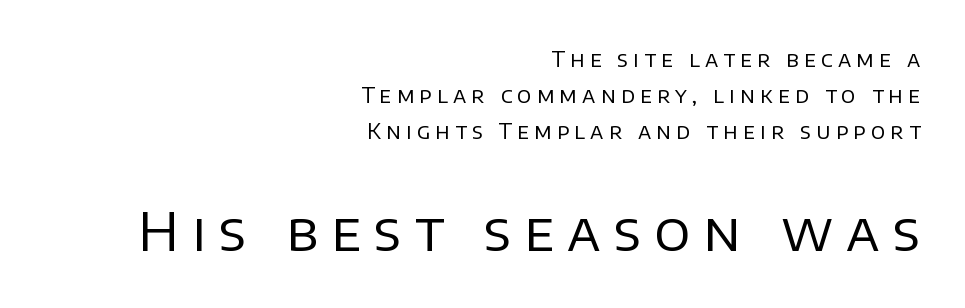
{"serif": "no", "italic": "no", "bold": "no", "weight": "regular", "width": "normal", "stroke_contrast": "low", "x_height": "large", "monospaced": "no", "underline": "no", "align": "right", "line_spacing_ratio": 1.72, "letter_spacing": "wide", "letter_spacing_em": 0.25, "larger_block": "second", "size_ratio": 2.52, "glyph_px": 53}
